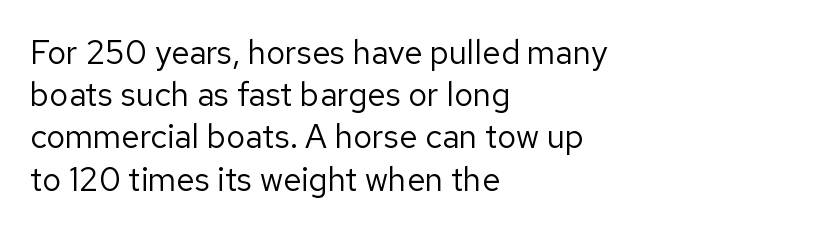
Descender tails drop into unmarked territory. You can tell from the bare stems that sans-serif type was used. Note the varied advance widths — an 'i' is clearly narrower than an 'm'. The letters look calm and open, with moderate or lighter stems. Quick note: not italic, upright. The letters sit at their default tracking, neither squeezed nor spread.
